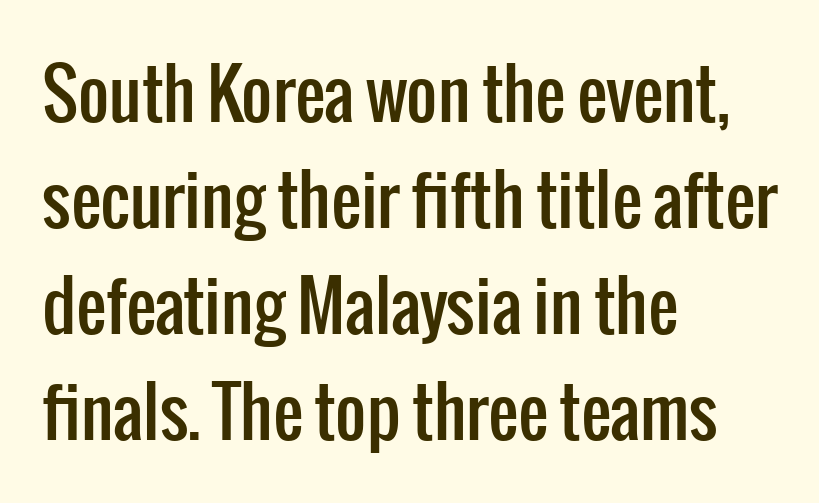
Underlining? Definitely not there. Tall strokes in this sample are plumb rather than angled. Each line starts at the same left margin while the right side varies. Normally led — the rows are evenly, conventionally spaced. These lines are rendered in a variable-pitch font. Letterform terminals end flat and unadorned throughout the passage.
